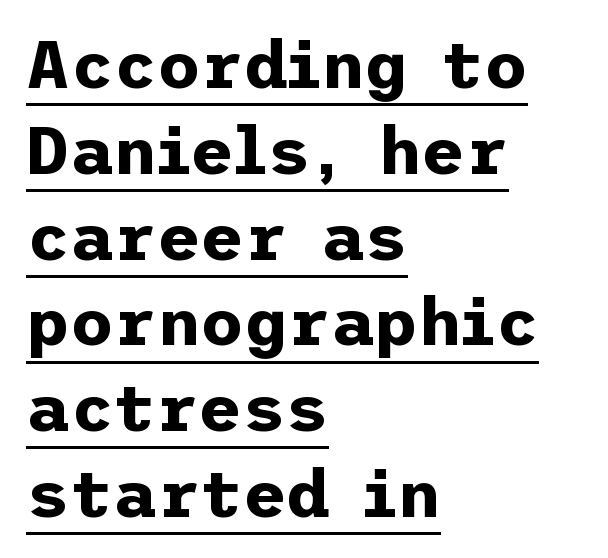
The image shows 67 px bold sans-serif type, upright; set left-aligned, normal line spacing (1.28x), normal letter spacing, underlined; low stroke contrast and a medium x-height.
